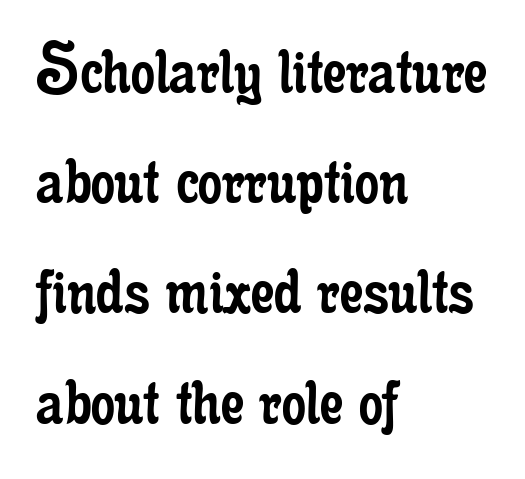
The image shows 76 px regular-weight, condensed serif type, upright; set left-aligned, normal line spacing (1.45x), normal letter spacing, not underlined; low stroke contrast and a small x-height.
